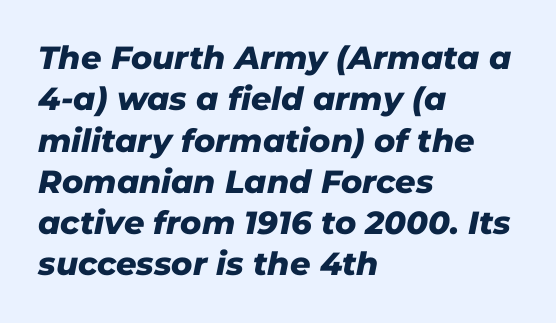
The image shows 32 px heavy type, italic (leaning right); set left-aligned, normal line spacing (1.29x), normal letter spacing, not underlined; low stroke contrast and a medium x-height.
